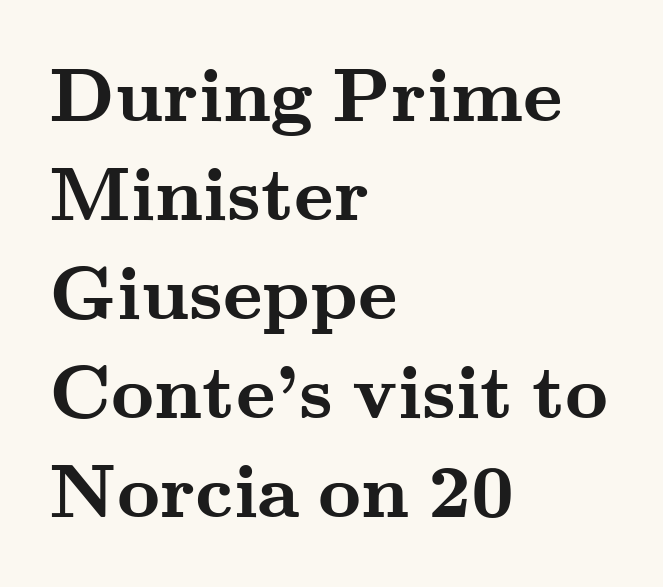
Chunky letters — that's bold for sure. The designer left line spacing at the default. The passage shown is not underscored anywhere. A typesetter would mark this as roman, not italic. In terms of letterform style, serifs are clearly present.
